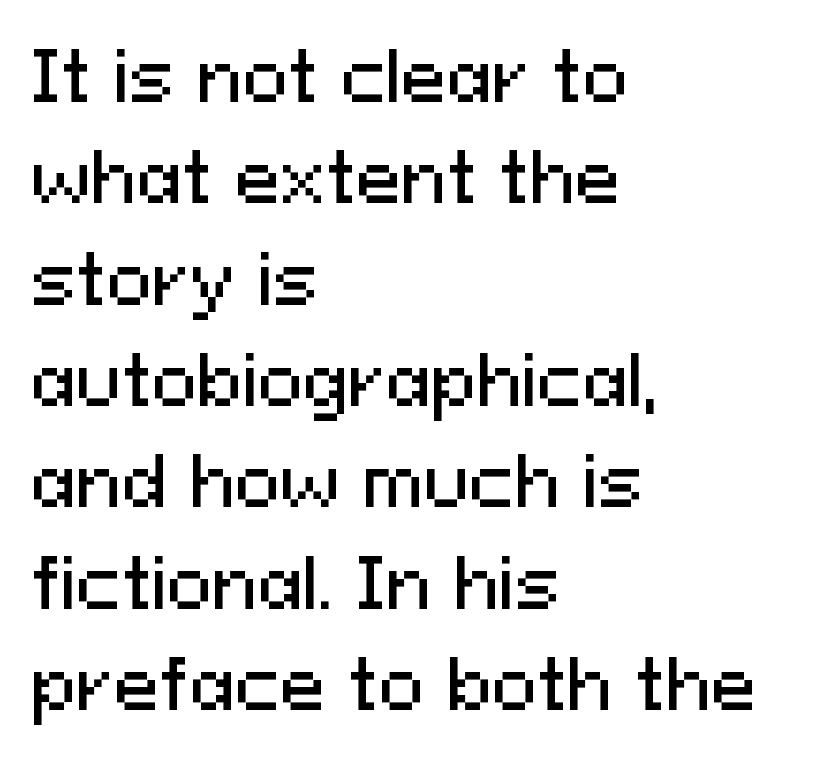
{"serif": "no", "italic": "no", "width": "normal", "stroke_contrast": "medium", "x_height": "medium", "monospaced": "no", "underline": "no", "align": "left", "line_spacing": "normal", "line_spacing_ratio": 1.49, "letter_spacing": "normal", "letter_spacing_em": 0.0, "glyph_px": 68}
